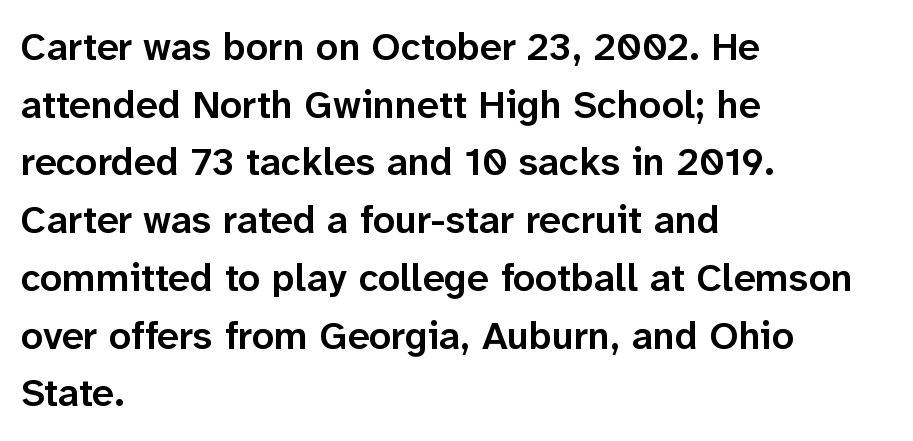
Vertical spacing — default. The passage shown is semibold, sitting just below true bold. Do the characters align in a grid? No, the font is proportional. No word sits above an underline.
